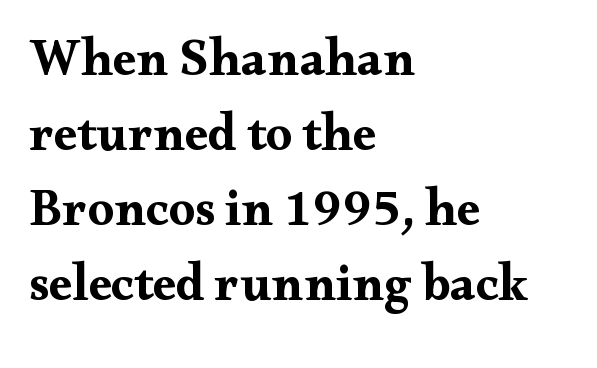
The font family rendered here belongs to the serif group. A roman cut, with each character standing at attention. Observe the ordinary spacing: letters are neighbours, not strangers. Here the designer chose a conventional face with non-uniform glyph widths. Each glyph is drawn with heavy, bold strokes. Horizontal bands of white between lines are of average thickness.
